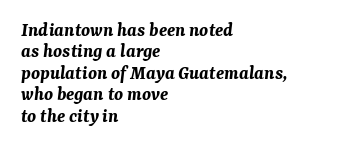
Q: Is the text bold? A: Yes.
Q: Is the text italic (slanted)? A: Yes, it leans right by about 7 degrees.
Q: Is the text underlined? A: No.
Q: How is the paragraph aligned? A: Left-aligned.
Q: Is the spacing between letters normal or unusually wide? A: Normal.
Q: Is the spacing between lines tight, normal or loose? A: Tight.
